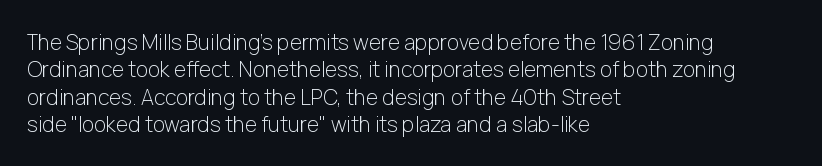
Q: Is the text bold? A: No.
Q: Is the text italic (slanted)? A: No, it is upright.
Q: Is the text underlined? A: No.
Q: How is the paragraph aligned? A: Left-aligned.
Q: Is the spacing between letters normal or unusually wide? A: Normal.
Q: Is the spacing between lines tight, normal or loose? A: Normal.
